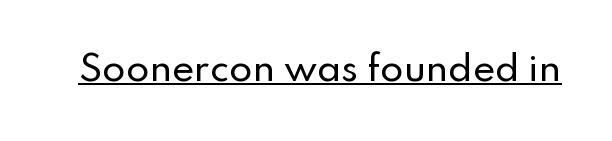
{"serif": "no", "italic": "no", "width": "normal", "stroke_contrast": "low", "x_height": "small", "monospaced": "no", "underline": "yes", "letter_spacing": "normal", "letter_spacing_em": 0.0, "glyph_px": 34}
